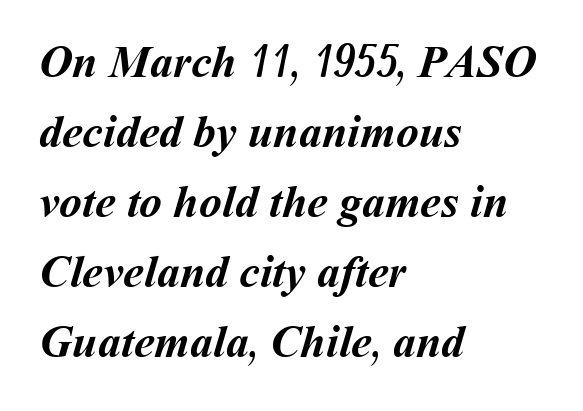
Q: Is the text bold? A: Yes.
Q: Is the text underlined? A: No.
Q: How is the paragraph aligned? A: Left-aligned.
Q: Is the spacing between letters normal or unusually wide? A: Normal.
Q: Is the spacing between lines tight, normal or loose? A: Normal.
Q: Width (condensed, normal, or wide)? A: Normal.
Q: Stroke contrast? A: Medium.
Q: x-height? A: Medium.
Q: Monospaced? A: No.
